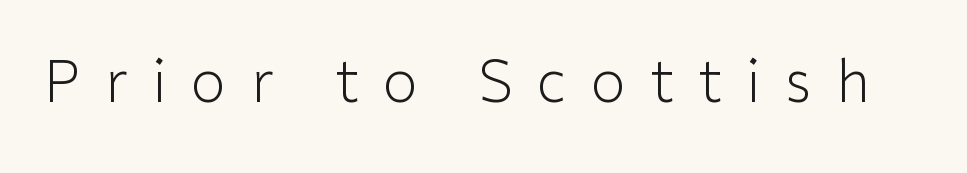
{"serif": "no", "italic": "no", "bold": "no", "weight": "light", "width": "normal", "stroke_contrast": "low", "x_height": "medium", "monospaced": "no", "underline": "no", "letter_spacing": "wide", "letter_spacing_em": 0.43, "glyph_px": 57}
